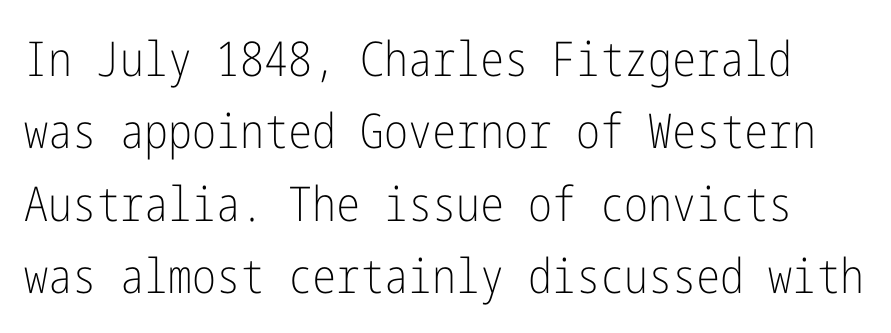
Clear beneath every line of the passage. The strokes are not fattened; the text isn't bold. Characters remain perfectly vertical along every line. This rendering employs a face without finishing strokes, i.e., a sans-serif. The lines sit at an ordinary, default distance from one another.
